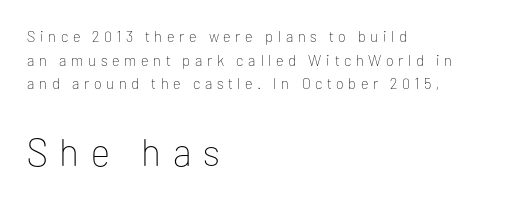
{"serif": "no", "italic": "no", "bold": "no", "weight": "thin", "width": "normal", "stroke_contrast": "low", "x_height": "medium", "monospaced": "no", "underline": "no", "align": "left", "line_spacing": "normal", "line_spacing_ratio": 1.58, "letter_spacing": "wide", "letter_spacing_em": 0.31, "larger_block": "second", "size_ratio": 2.53, "glyph_px": 38}
